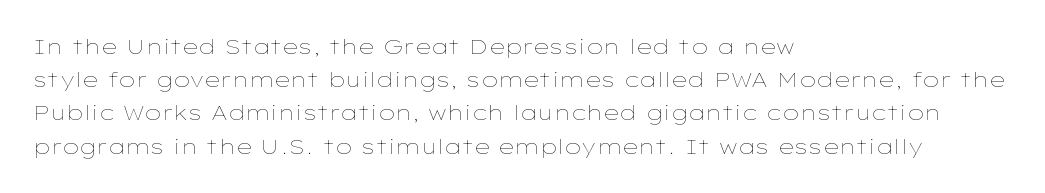
The image shows 21 px text type, upright; set left-aligned, normal line spacing (1.58x), normal letter spacing, not underlined.
